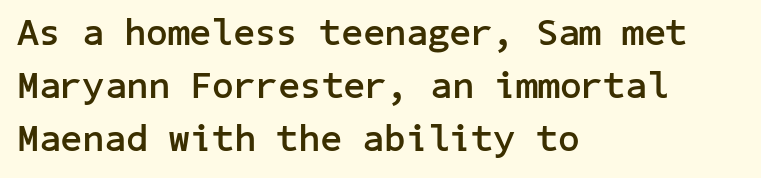
Every character sits straight up, as roman type does. Pretty heavy lettering here — definitely bold. The foot of each line stays bare and open. A classic flush-left, rag-right setting is used for this passage. The face used here is a sans, in the tradition of grotesques and geometrics. What's the leading like? Ordinary, nothing unusual.
